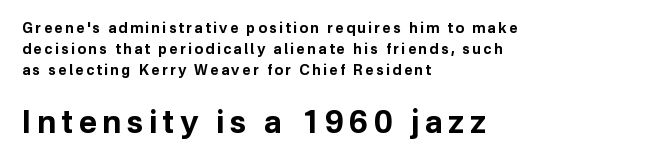
The image shows 31 px bold sans-serif type, upright; set left-aligned, normal line spacing (1.49x), not underlined; the second (bottom) block is 2.21x larger; low stroke contrast and a medium x-height.
